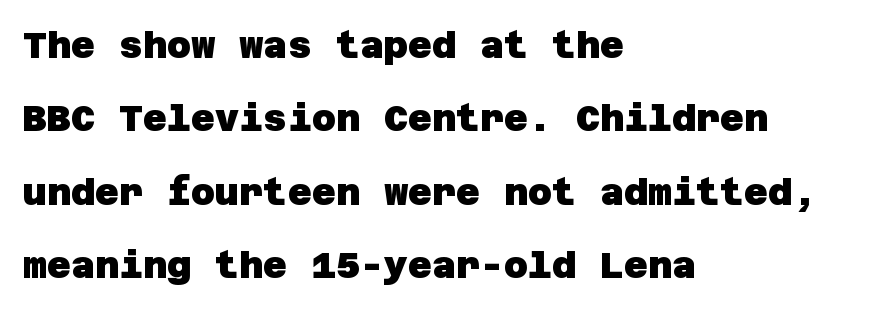
Q: Is the text bold? A: Yes.
Q: Is the typeface a serif or a sans-serif typeface? A: Sans-serif.
Q: Is the text underlined? A: No.
Q: How is the paragraph aligned? A: Left-aligned.
Q: Is the spacing between letters normal or unusually wide? A: Normal.
Q: Is the spacing between lines tight, normal or loose? A: Loose.
Q: Width (condensed, normal, or wide)? A: Normal.
Q: Stroke contrast? A: Low.
Q: x-height? A: Large.
